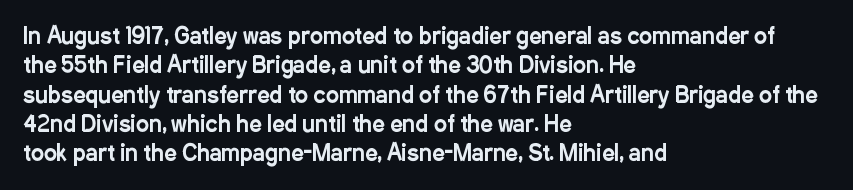
The image shows 22 px text type, upright; set left-aligned, normal line spacing (1.33x), normal letter spacing, not underlined.
